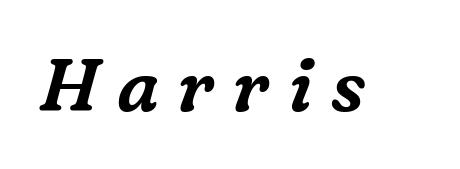
The image shows 73 px serif type, italic (leaning right); set unusually wide letter spacing (+0.25 em), not underlined; medium stroke contrast and a medium x-height.
